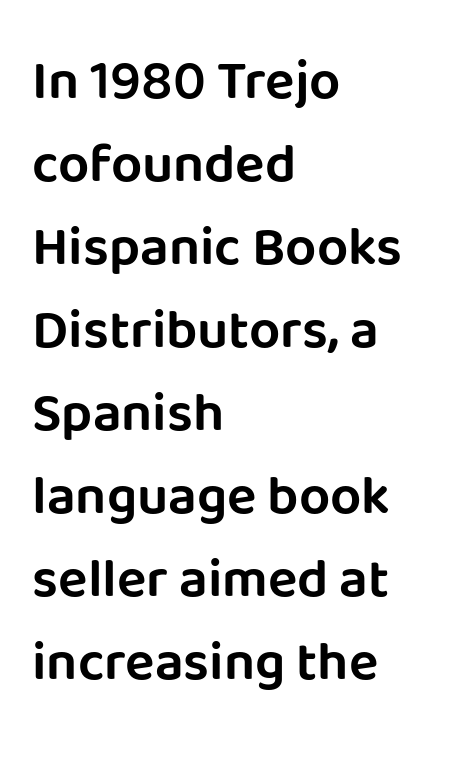
{"serif": "no", "italic": "no", "width": "normal", "stroke_contrast": "low", "x_height": "large", "monospaced": "no", "underline": "no", "align": "left", "line_spacing": "normal", "line_spacing_ratio": 1.51, "letter_spacing": "normal", "letter_spacing_em": 0.0, "glyph_px": 55}
